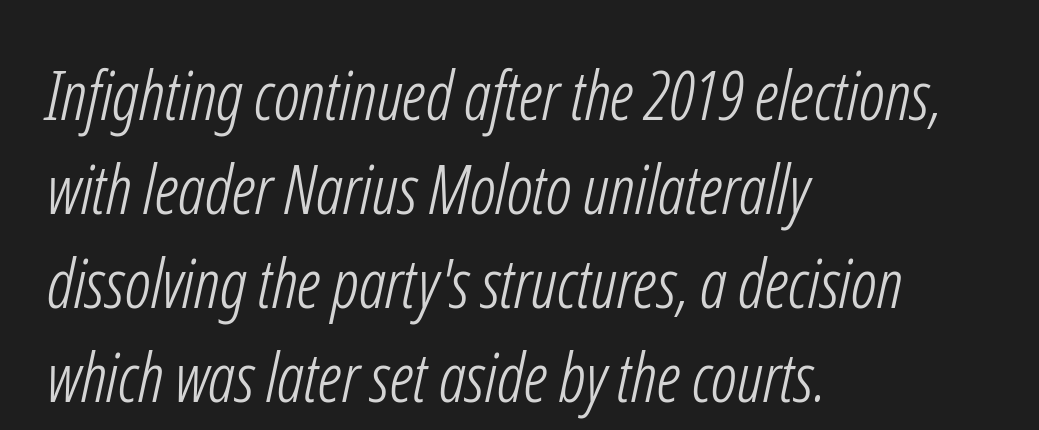
{"serif": "no", "bold": "no", "weight": "light", "width": "condensed", "stroke_contrast": "low", "x_height": "medium", "monospaced": "no", "underline": "no", "align": "left", "line_spacing": "normal", "line_spacing_ratio": 1.38, "letter_spacing": "normal", "letter_spacing_em": 0.0, "glyph_px": 68}
